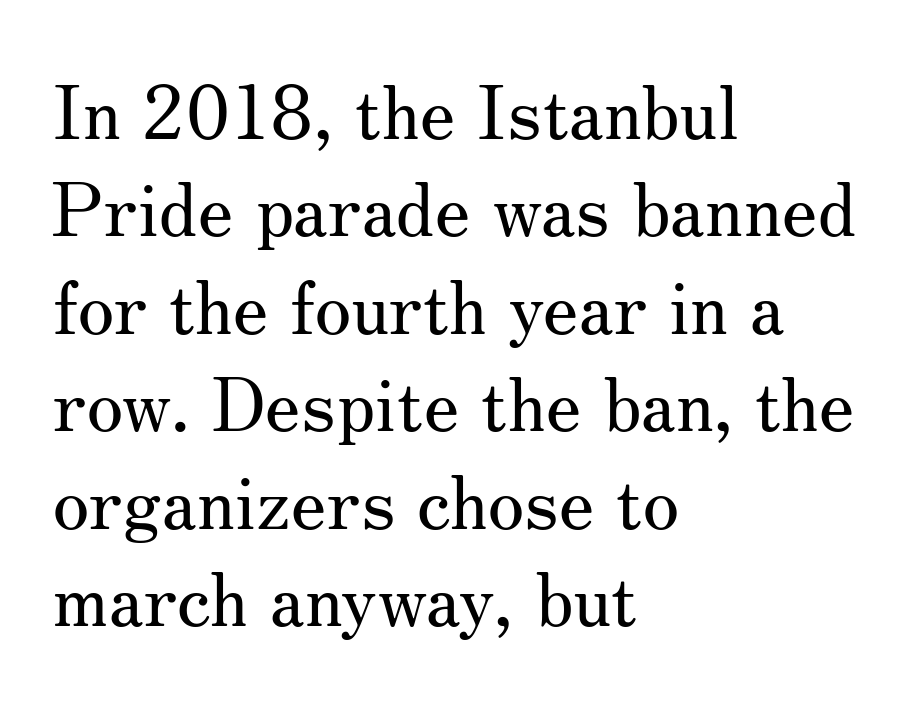
{"serif": "yes", "italic": "no", "bold": "no", "weight": "regular", "width": "normal", "stroke_contrast": "medium", "x_height": "small", "monospaced": "no", "underline": "no", "align": "left", "line_spacing": "normal", "line_spacing_ratio": 1.3, "letter_spacing": "normal", "letter_spacing_em": 0.0, "glyph_px": 75}
